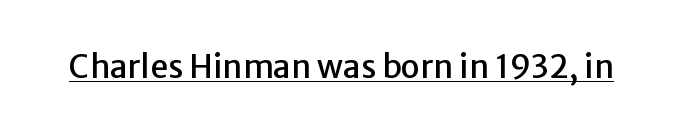
How are the letters spaced? Ordinarily, with no added tracking. Unlike a traditional serif, this face leaves its strokes unadorned. The letters stand upright; this is a roman face. The face used here appears with an underline applied.
